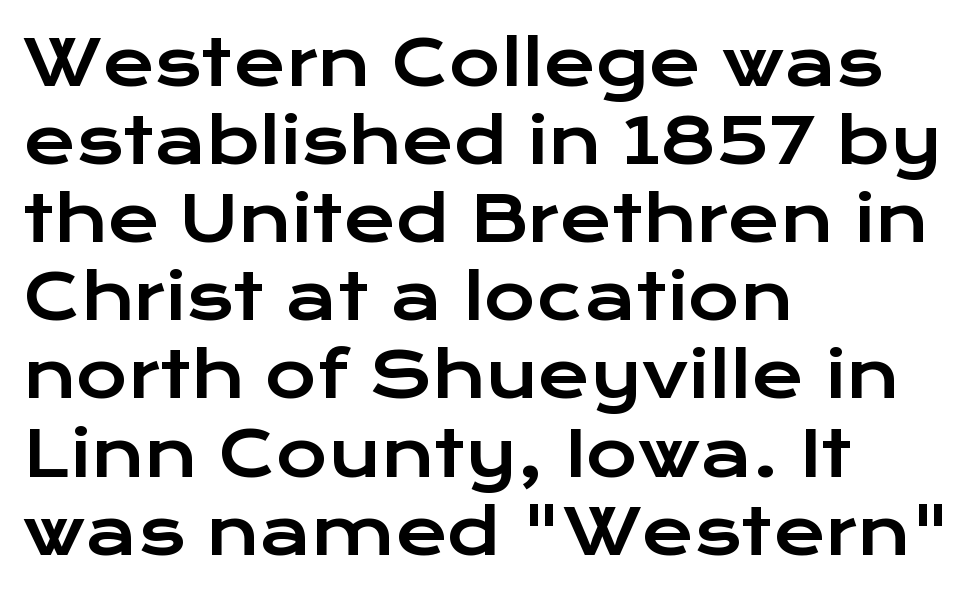
Italic? Not at all — the glyphs are vertical. You could not count columns in this text — the font is proportionally spaced. The ragged edge is on the right, which tells us the setting is flush left. The type is set solid horizontally, with unmodified tracking. Examine the stroke ends and you'll find no serifs. Nobody drew a line under any word here.
